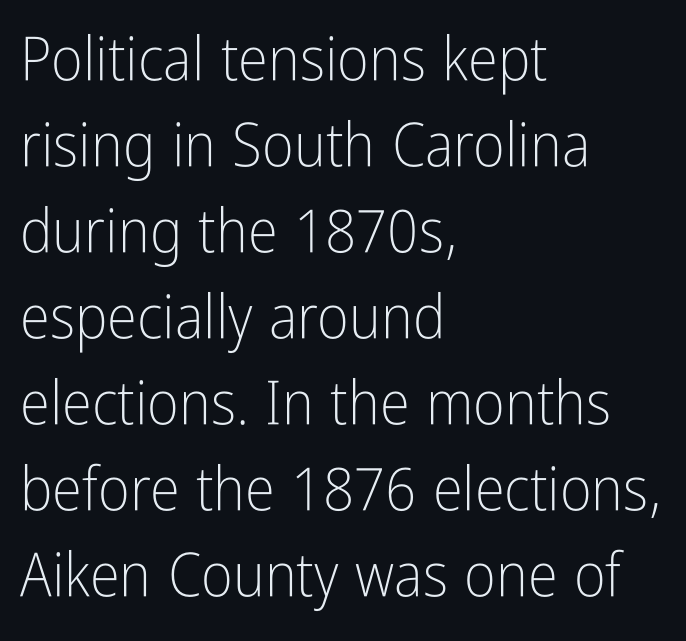
The image shows 61 px light, condensed sans-serif type, upright; set left-aligned, normal line spacing (1.41x), normal letter spacing, not underlined; low stroke contrast and a medium x-height.
